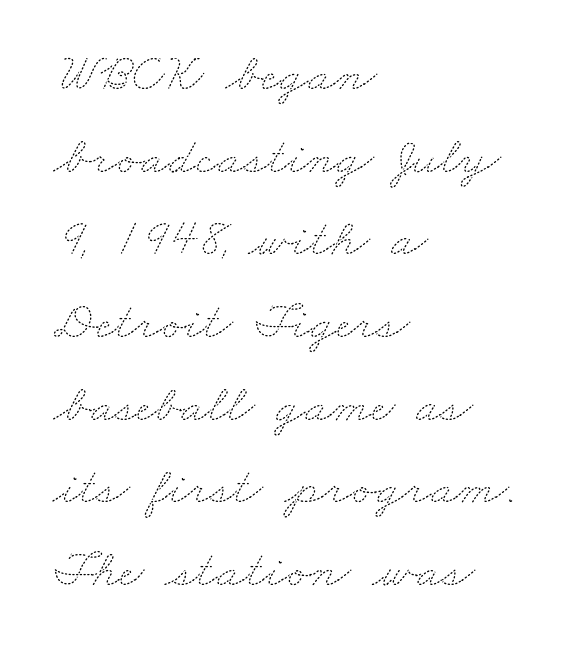
The rendering uses natural spacing where letterforms have individual widths. Interline gaps are of average width in this sample. Weight: regular or lighter. Short note: letters normally spaced. Anything drawn beneath the words? Only blank space.
